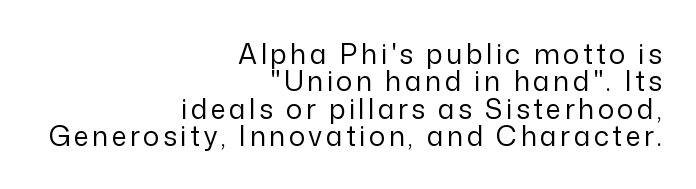
Very little white space separates one row of letters from the next. Any mark beneath the type? The region is blank. Heaviness? Minimal to ordinary, like unemphasized prose. These lines stack with their right ends in a neat column. It's the straight-up-and-down kind of type.
